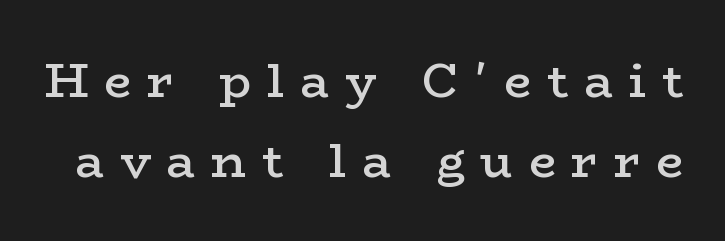
{"serif": "yes", "italic": "no", "bold": "semi", "weight": "semibold", "width": "wide", "stroke_contrast": "low", "x_height": "medium", "monospaced": "no", "underline": "no", "line_spacing": "normal", "line_spacing_ratio": 1.67, "letter_spacing": "wide", "letter_spacing_em": 0.33, "glyph_px": 48}
